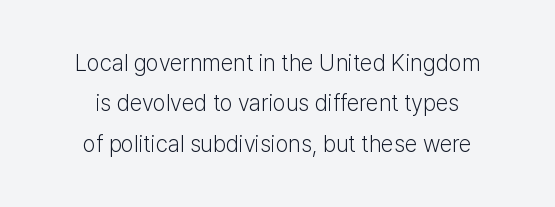
The image shows 23 px text type, upright; set line spacing 1.76x, normal letter spacing, not underlined.
